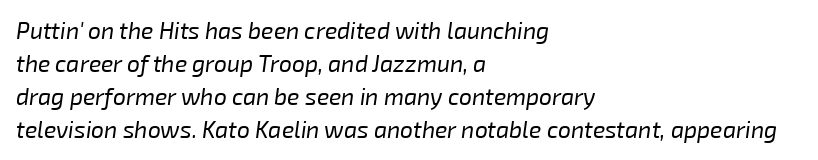
{"italic": "yes", "lean": "right", "slant_degrees": 8, "bold": "no", "underline": "no", "align": "left", "line_spacing": "normal", "line_spacing_ratio": 1.44, "letter_spacing": "normal", "letter_spacing_em": 0.0, "glyph_px": 23}
